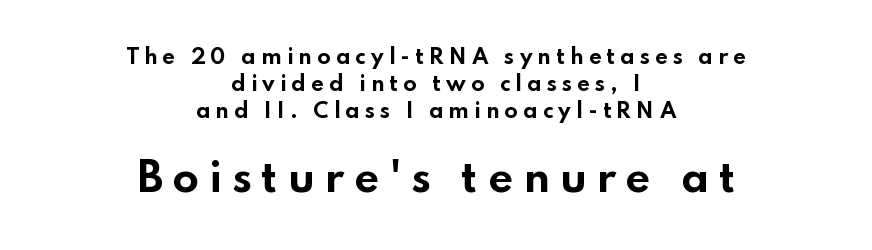
Q: Is the text bold? A: Yes.
Q: Is the text italic (slanted)? A: No, it is upright.
Q: Is the typeface a serif or a sans-serif typeface? A: Sans-serif.
Q: Is the text underlined? A: No.
Q: How is the paragraph aligned? A: Centered.
Q: Is the spacing between letters normal or unusually wide? A: Unusually wide.
Q: Is the spacing between lines tight, normal or loose? A: Normal.
Q: Which block of text is set in a larger size, the first (top) or the second (bottom)? A: The second (bottom) one.
Q: Width (condensed, normal, or wide)? A: Wide.
Q: Stroke contrast? A: Low.
Q: x-height? A: Small.
Q: Monospaced? A: No.
